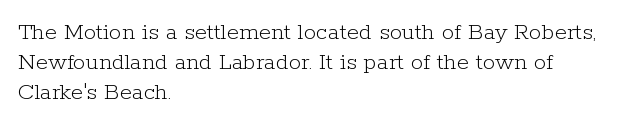
{"italic": "no", "bold": "no", "underline": "no", "align": "left", "line_spacing_ratio": 1.21, "letter_spacing": "normal", "letter_spacing_em": 0.0, "glyph_px": 25}
